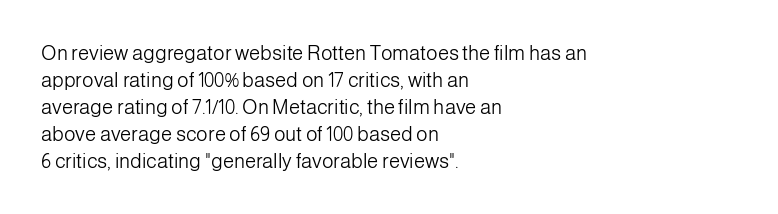
This sample uses an upright cut, with every glyph sitting square on the baseline. Reading down the column, the eye jumps a familiar distance to each next line. The horizontal fit of the characters is conventional and even. This is not heavy type; no bold has been used.
